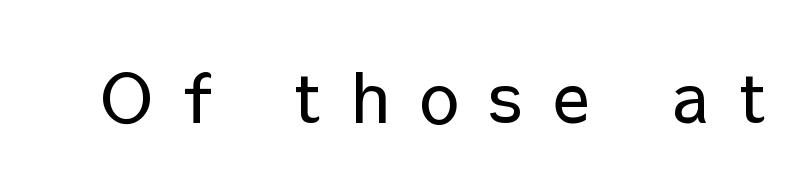
Q: Is the text bold? A: No.
Q: Is the text italic (slanted)? A: No, it is upright.
Q: Is the typeface a serif or a sans-serif typeface? A: Sans-serif.
Q: Is the text underlined? A: No.
Q: Is the spacing between letters normal or unusually wide? A: Unusually wide.
Q: Width (condensed, normal, or wide)? A: Normal.
Q: Stroke contrast? A: Low.
Q: x-height? A: Medium.
Q: Monospaced? A: No.
